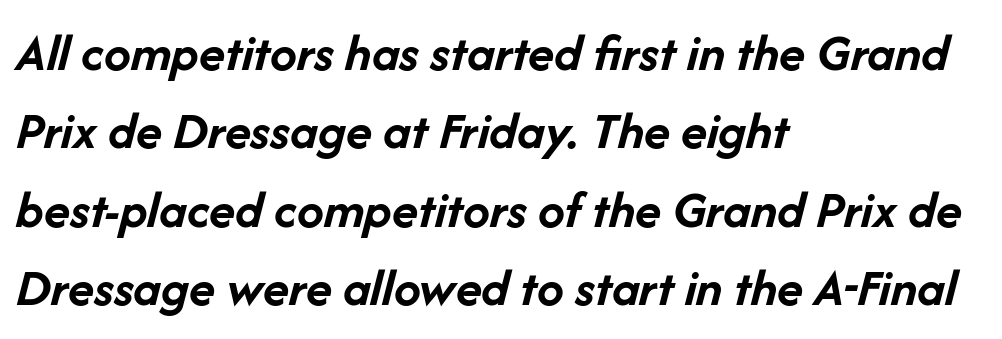
The image shows 54 px semibold type, italic (leaning right); set left-aligned, normal line spacing (1.45x), normal letter spacing, not underlined; low stroke contrast and a medium x-height.
